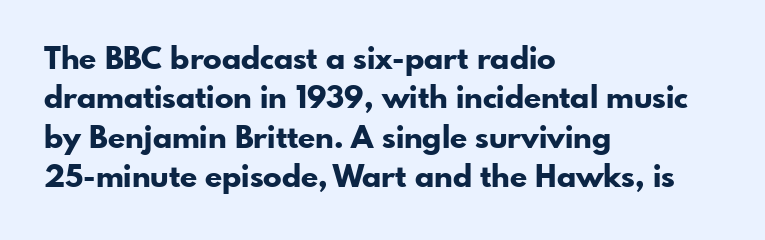
The specimen omits any rule beneath the text block's lines. The lettering stays uniformly vertical, giving the passage a roman look. To sum up the face: it is a sans, with no serifs. The glyphs have the mass of a bold cut. How are the letters spaced? Ordinarily, with no added tracking. The rendering anchors every line to the left-hand side.
